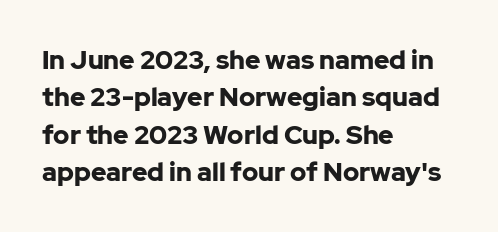
{"italic": "no", "bold": "yes", "underline": "no", "align": "left", "line_spacing": "normal", "line_spacing_ratio": 1.44, "letter_spacing": "normal", "letter_spacing_em": 0.0, "glyph_px": 26}
